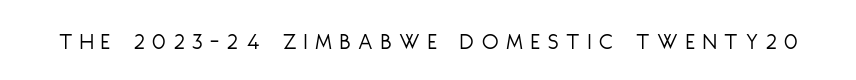
{"italic": "no", "bold": "no", "underline": "no", "letter_spacing": "wide", "letter_spacing_em": 0.33, "glyph_px": 24}
